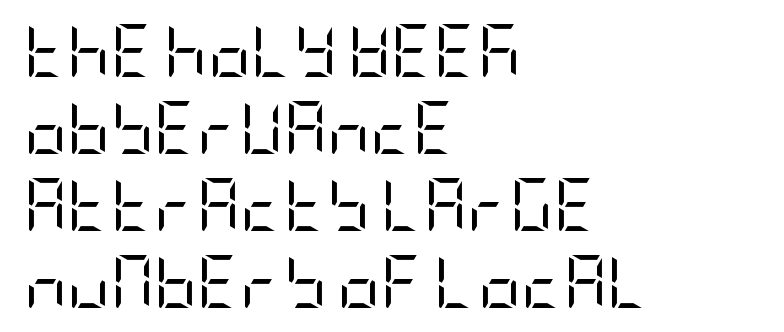
{"serif": "no", "italic": "no", "bold": "no", "weight": "regular", "width": "condensed", "stroke_contrast": "low", "x_height": "large", "underline": "no", "align": "left", "line_spacing": "normal", "line_spacing_ratio": 1.45, "letter_spacing": "normal", "letter_spacing_em": 0.0, "glyph_px": 53}
